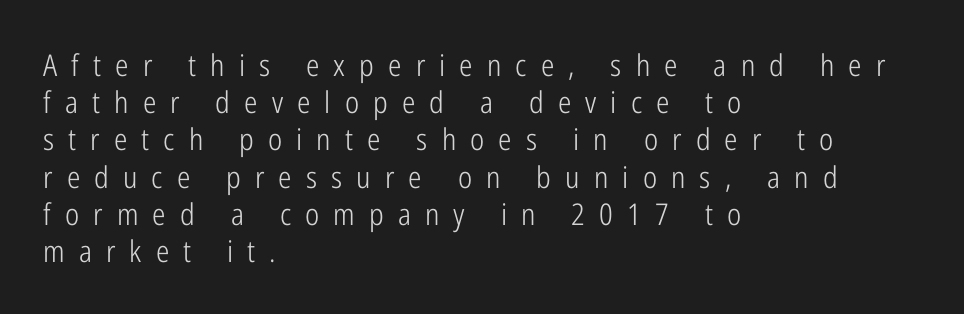
The image shows 30 px light, condensed sans-serif type, upright; set left-aligned, line spacing 1.24x, unusually wide letter spacing (+0.47 em), not underlined; low stroke contrast and a medium x-height.
